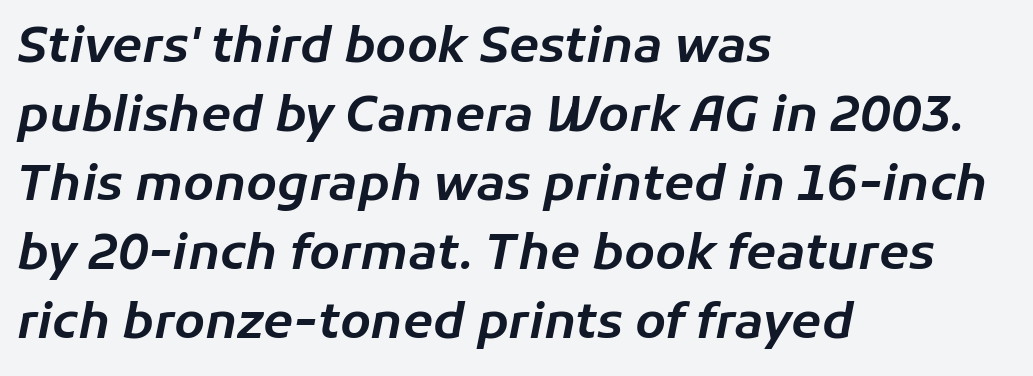
The image shows 49 px text type, italic (leaning right); set left-aligned, normal line spacing (1.41x), normal letter spacing, not underlined; low stroke contrast and a medium x-height.
